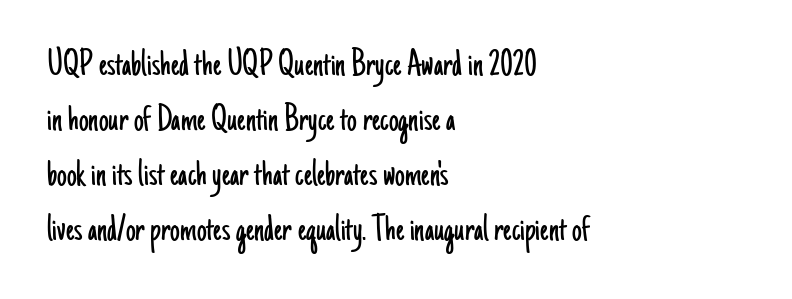
Q: Is the text bold? A: No.
Q: Is the text italic (slanted)? A: No, it is upright.
Q: Is the typeface a serif or a sans-serif typeface? A: Sans-serif.
Q: Is the text underlined? A: No.
Q: How is the paragraph aligned? A: Left-aligned.
Q: Is the spacing between letters normal or unusually wide? A: Normal.
Q: Is the spacing between lines tight, normal or loose? A: Normal.
Q: Width (condensed, normal, or wide)? A: Condensed.
Q: Stroke contrast? A: Low.
Q: x-height? A: Small.
Q: Monospaced? A: No.
